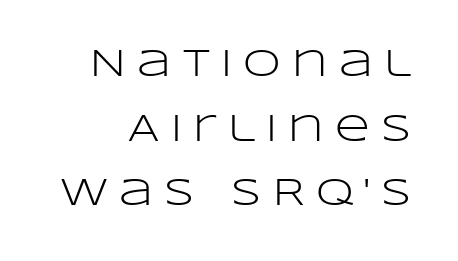
Stroke thickness stays within the range of a standard reading face or lighter. Varying glyph widths throughout — classic text-font behaviour. Students, note that the glyphs here are deliberately spaced far apart. The zone under the glyphs is completely vacant.
